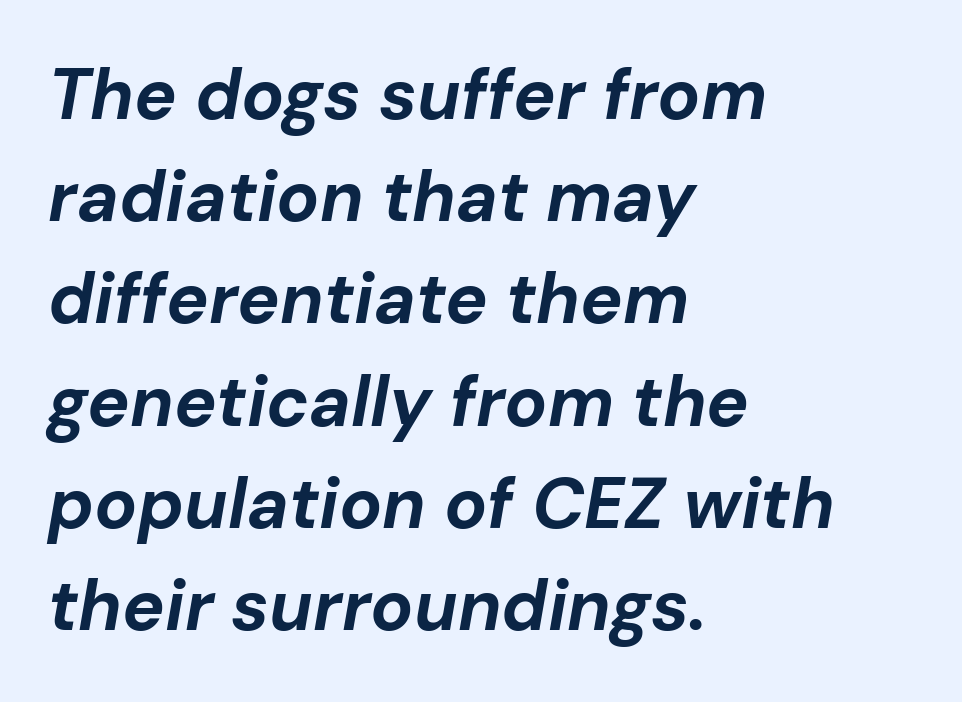
The rendering keeps characters at their native spacing. These lines stack with their left ends in a neat column. The passage shown is typed in a proportional face where columns would drift. A bare baseline throughout the passage.
